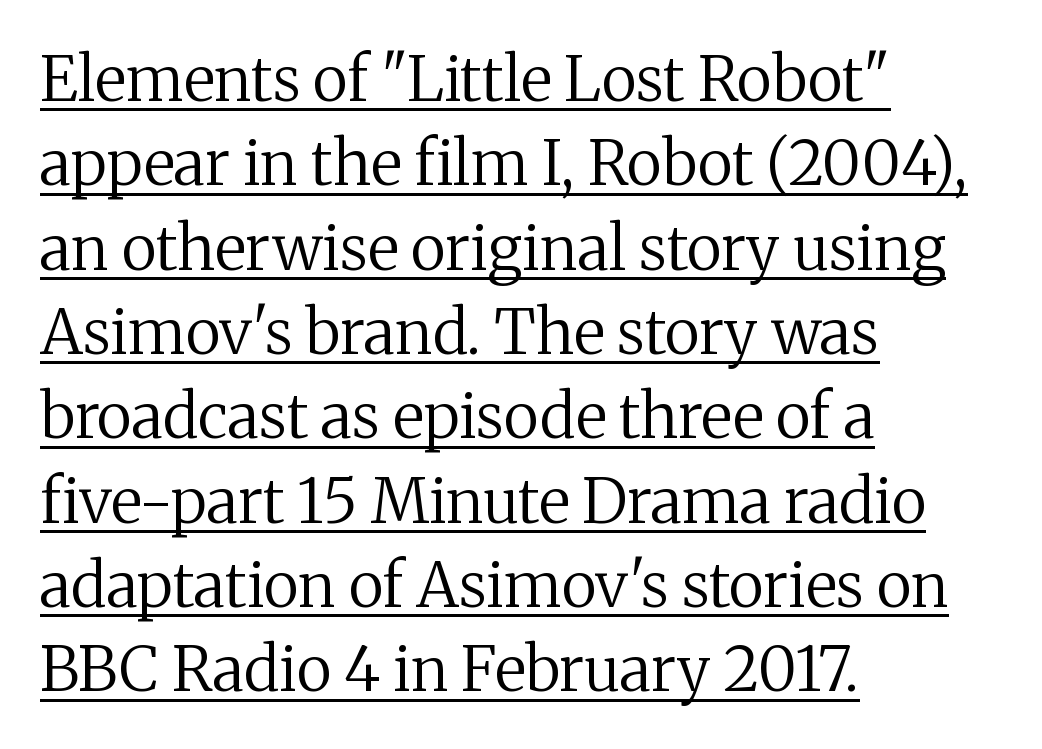
Q: Is the text bold? A: No.
Q: Is the text italic (slanted)? A: No, it is upright.
Q: Is the typeface a serif or a sans-serif typeface? A: Serif.
Q: Is the text underlined? A: Yes.
Q: How is the paragraph aligned? A: Left-aligned.
Q: Is the spacing between letters normal or unusually wide? A: Normal.
Q: Is the spacing between lines tight, normal or loose? A: Normal.
Q: Width (condensed, normal, or wide)? A: Normal.
Q: Stroke contrast? A: Medium.
Q: x-height? A: Medium.
Q: Monospaced? A: No.
